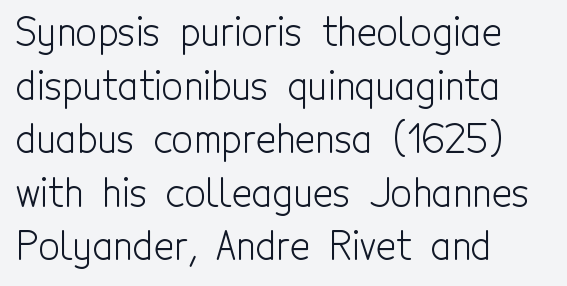
{"serif": "no", "italic": "no", "bold": "no", "weight": "light", "width": "condensed", "x_height": "medium", "monospaced": "no", "underline": "no", "align": "left", "line_spacing": "normal", "line_spacing_ratio": 1.41, "letter_spacing": "normal", "letter_spacing_em": 0.0, "glyph_px": 38}
